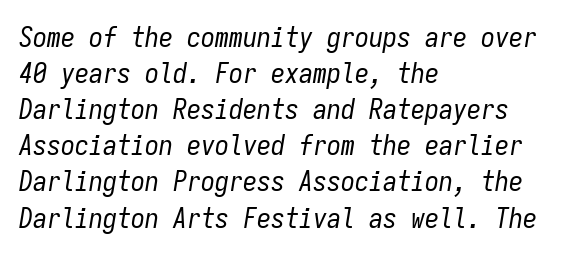
The image shows 28 px regular-weight, condensed type, italic (leaning right), monospaced; set left-aligned, normal line spacing (1.29x), normal letter spacing, not underlined; low stroke contrast and a medium x-height.
